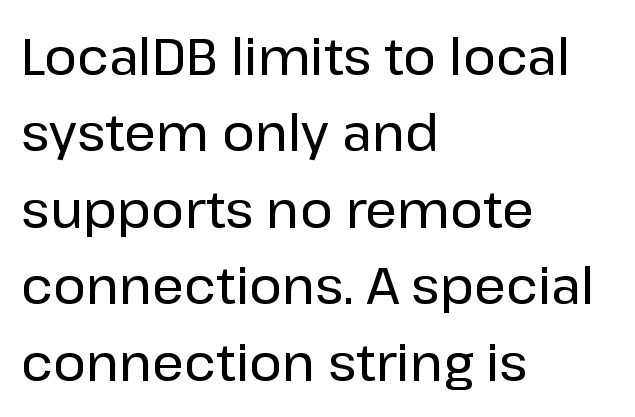
{"serif": "no", "italic": "no", "width": "normal", "stroke_contrast": "low", "x_height": "medium", "monospaced": "no", "underline": "no", "align": "left", "line_spacing": "normal", "line_spacing_ratio": 1.53, "letter_spacing": "normal", "letter_spacing_em": 0.0, "glyph_px": 50}
